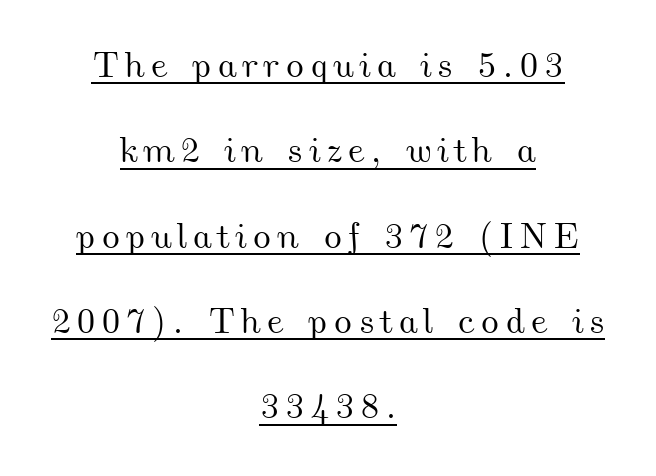
The image shows 36 px wide type; set centered, loose line spacing (2.37x), underlined; medium stroke contrast and a small x-height.
